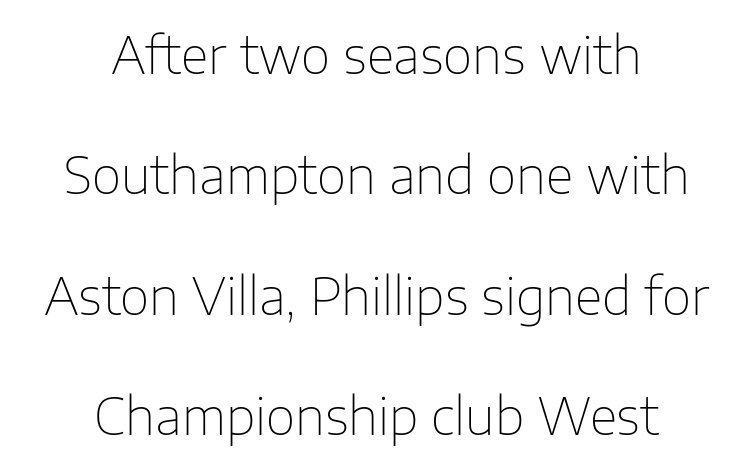
Think of a printed novel: that variable character pitch is what you see here. Does extra space separate the letters? No, they use regular spacing. The face used here is a sans, in the tradition of grotesques and geometrics. Baseline-to-baseline distance is far greater than the letter height.
